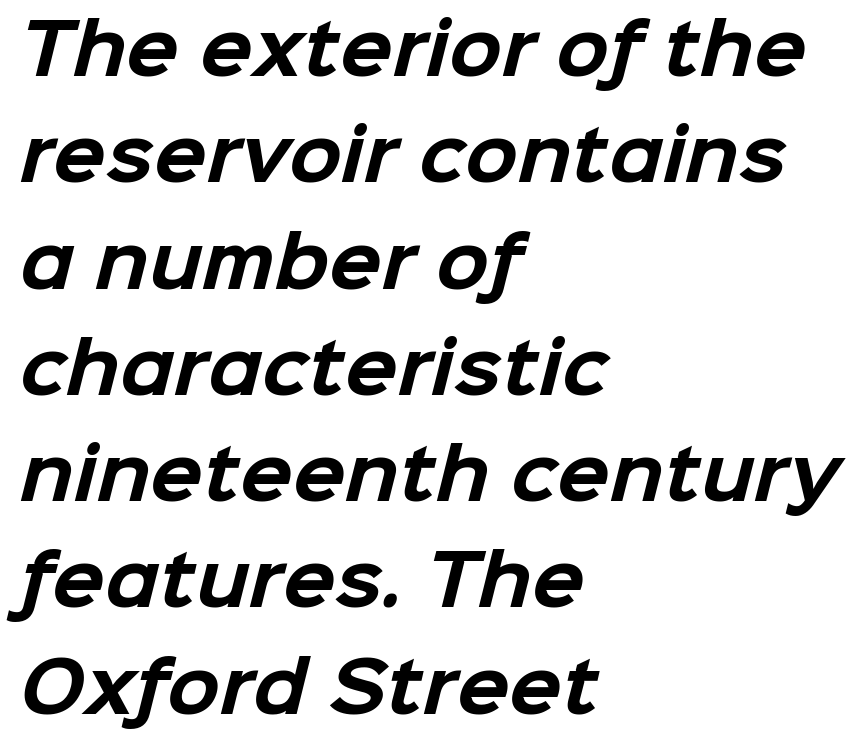
{"serif": "no", "bold": "yes", "weight": "bold", "width": "normal", "stroke_contrast": "low", "x_height": "medium", "monospaced": "no", "underline": "no", "align": "left", "line_spacing": "normal", "line_spacing_ratio": 1.54, "letter_spacing": "normal", "letter_spacing_em": 0.0, "glyph_px": 69}
